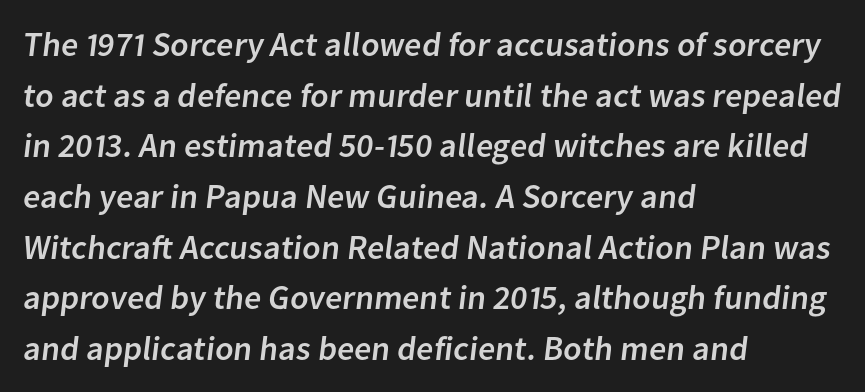
{"serif": "no", "width": "normal", "stroke_contrast": "low", "x_height": "medium", "monospaced": "no", "underline": "no", "align": "left", "line_spacing": "normal", "line_spacing_ratio": 1.49, "letter_spacing": "normal", "letter_spacing_em": 0.0, "glyph_px": 34}
